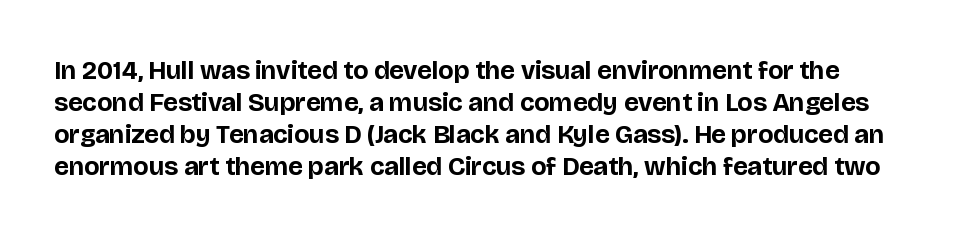
Q: Is the text bold? A: Yes.
Q: Is the text italic (slanted)? A: No, it is upright.
Q: Is the text underlined? A: No.
Q: Is the spacing between letters normal or unusually wide? A: Normal.
